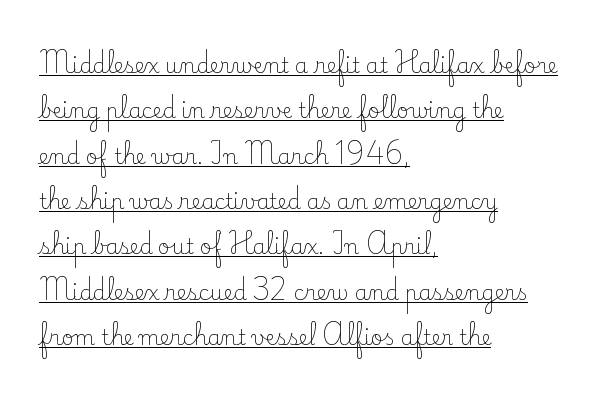
The letters stand straight up with perfectly vertical stems. The glyphs are accompanied by a horizontal stroke just below them. The space between consecutive lines is lavish. A typesetter would call this zero additional tracking.
